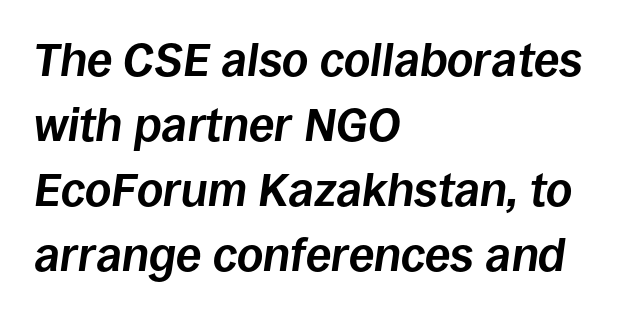
The image shows 46 px bold type, italic (leaning right); set left-aligned, normal line spacing (1.41x), normal letter spacing, not underlined; low stroke contrast and a large x-height.
